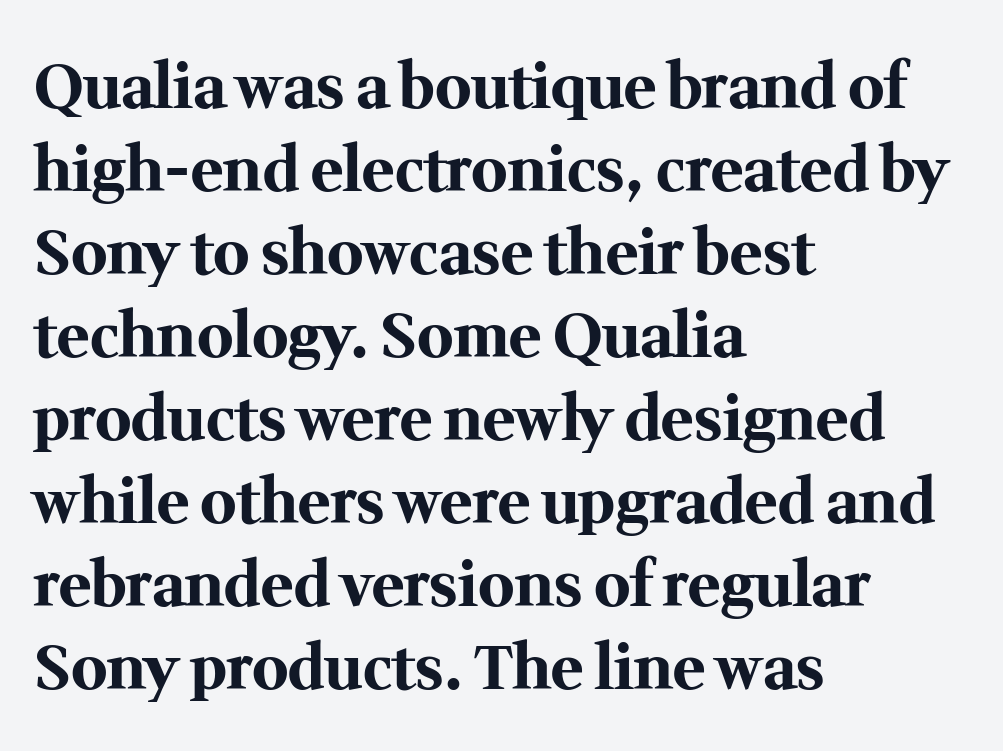
Q: Is the text bold? A: Yes.
Q: Is the text italic (slanted)? A: No, it is upright.
Q: Is the typeface a serif or a sans-serif typeface? A: Serif.
Q: Is the text underlined? A: No.
Q: How is the paragraph aligned? A: Left-aligned.
Q: Is the spacing between letters normal or unusually wide? A: Normal.
Q: Is the spacing between lines tight, normal or loose? A: Normal.
Q: Width (condensed, normal, or wide)? A: Normal.
Q: Stroke contrast? A: Medium.
Q: x-height? A: Medium.
Q: Monospaced? A: No.
